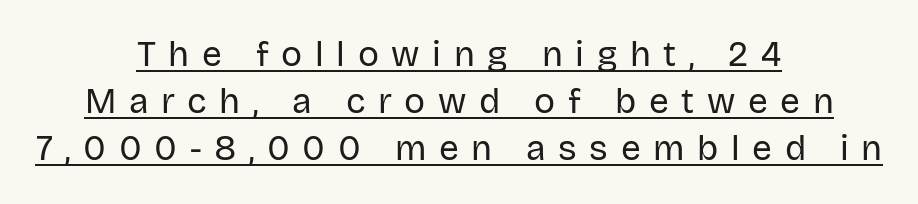
The image shows 35 px regular-weight sans-serif type, upright; set centered, normal line spacing (1.35x), unusually wide letter spacing (+0.36 em), underlined; low stroke contrast and a large x-height.
